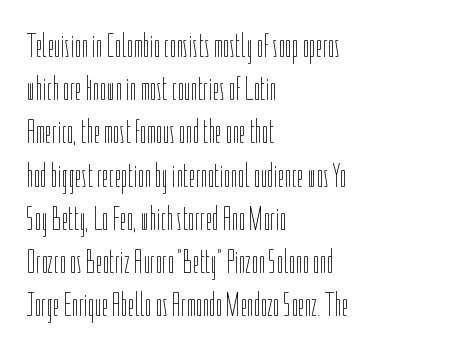
{"italic": "no", "bold": "no", "weight": "thin", "width": "condensed", "stroke_contrast": "low", "x_height": "medium", "monospaced": "no", "underline": "no", "align": "left", "line_spacing": "normal", "line_spacing_ratio": 1.27, "letter_spacing": "normal", "letter_spacing_em": 0.0, "glyph_px": 34}
